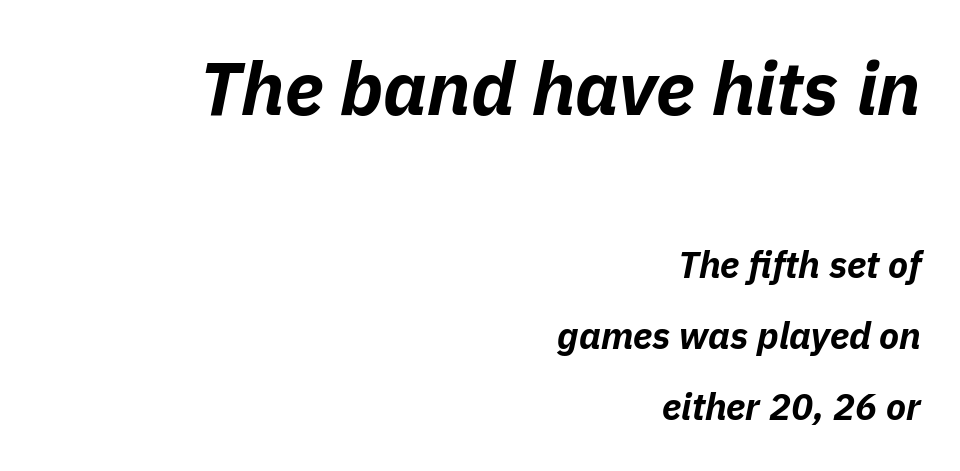
The image shows 74 px bold type, italic (leaning right); set right-aligned, loose line spacing (1.92x), normal letter spacing, not underlined; the first (top) block is 2.0x larger; low stroke contrast and a medium x-height.
